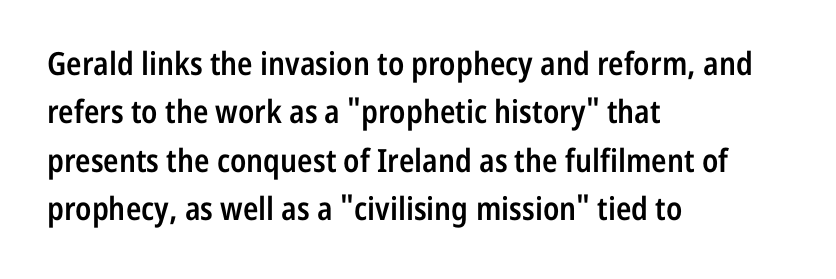
{"serif": "no", "italic": "no", "bold": "semi", "weight": "semibold", "width": "condensed", "stroke_contrast": "low", "x_height": "medium", "monospaced": "no", "underline": "no", "align": "left", "line_spacing": "normal", "line_spacing_ratio": 1.51, "letter_spacing": "normal", "letter_spacing_em": 0.0, "glyph_px": 32}
